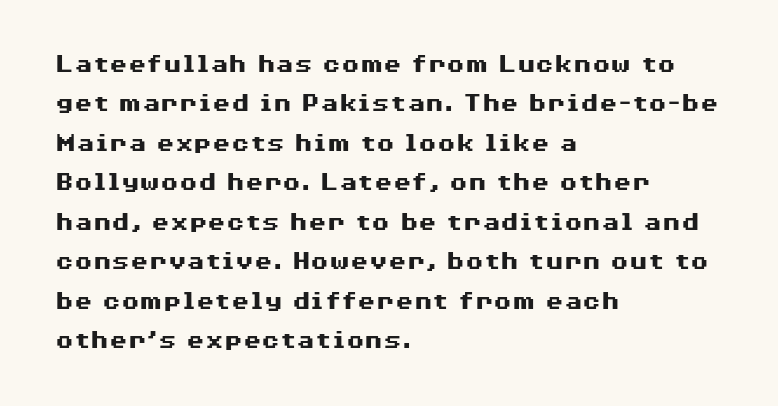
{"italic": "no", "bold": "yes", "underline": "no", "align": "left", "line_spacing": "normal", "line_spacing_ratio": 1.46, "letter_spacing": "normal", "letter_spacing_em": 0.0, "glyph_px": 27}
